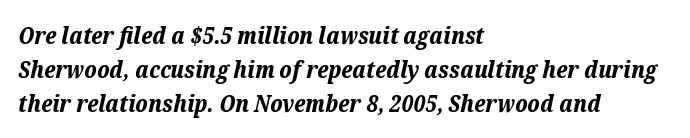
Q: Is the text bold? A: Yes.
Q: Is the text italic (slanted)? A: Yes, it leans right by about 12 degrees.
Q: Is the text underlined? A: No.
Q: How is the paragraph aligned? A: Left-aligned.
Q: Is the spacing between letters normal or unusually wide? A: Normal.
Q: Is the spacing between lines tight, normal or loose? A: Normal.
